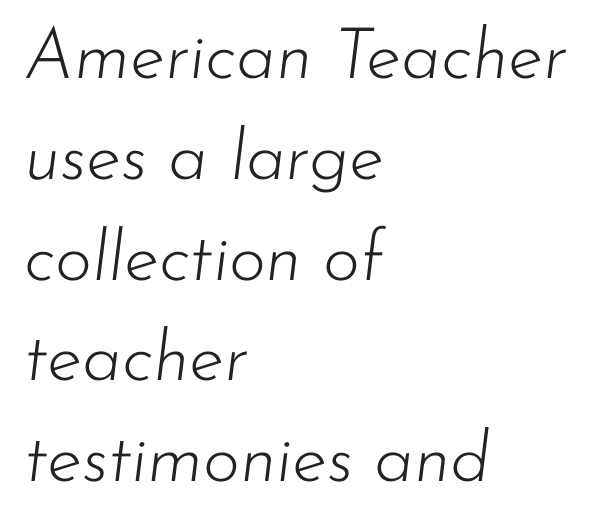
The image shows 71 px light type, italic (leaning right); set left-aligned, normal line spacing (1.42x), normal letter spacing, not underlined; low stroke contrast and a small x-height.
